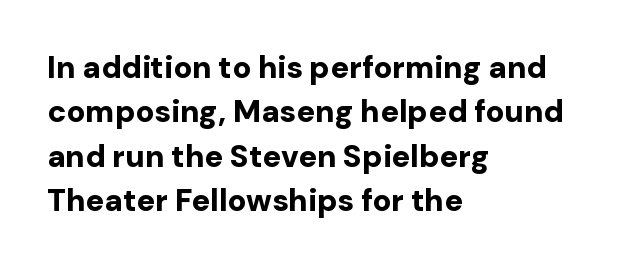
The image shows 31 px bold sans-serif type, upright; set left-aligned, normal line spacing (1.43x), normal letter spacing, not underlined; low stroke contrast and a medium x-height.
